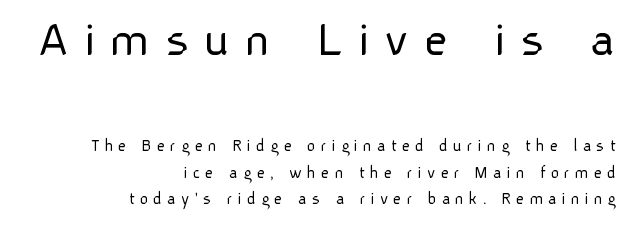
The image shows 53 px light sans-serif type, upright; set right-aligned, normal line spacing (1.47x), unusually wide letter spacing (+0.28 em), not underlined; the first (top) block is 2.94x larger; low stroke contrast and a medium x-height.
